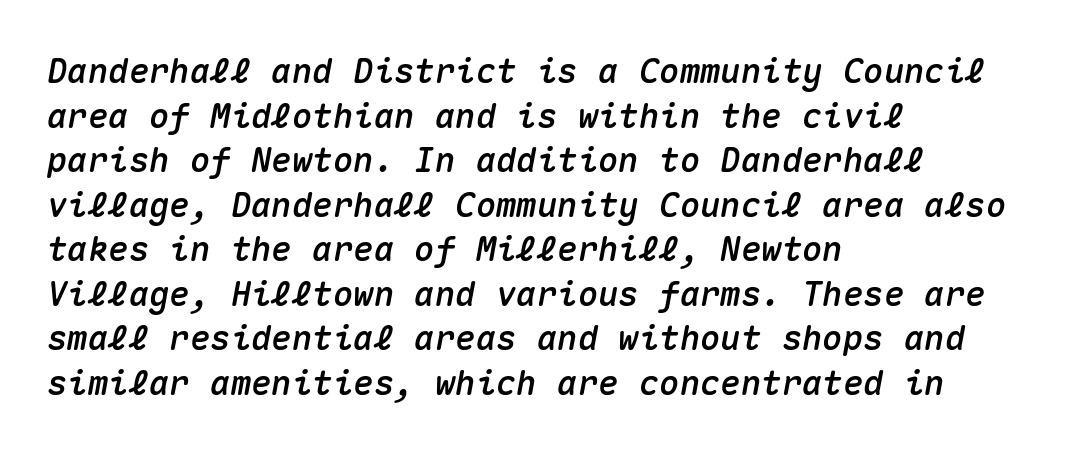
The image shows 34 px text type, italic (leaning right), monospaced; set left-aligned, normal line spacing (1.31x), normal letter spacing, not underlined; medium stroke contrast and a medium x-height.
